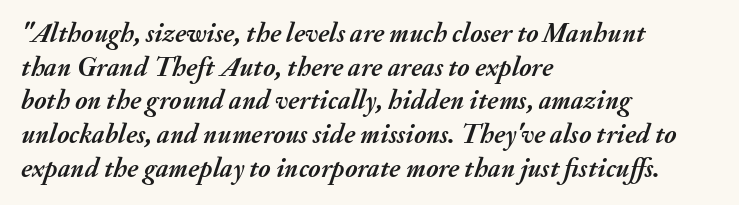
A bare baseline throughout the passage. The lines in this sample share a left origin and differ only in where they stop. This sample uses an oblique cut, with every glyph tilted off the vertical. Thick stems and heavy bowls — unmistakably bold. Characters follow at the spacing the type designer built in.
